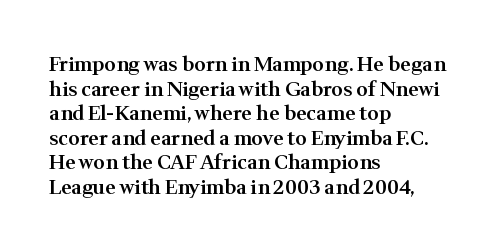
Characters follow at the spacing the type designer built in. The specimen reads as upright at a glance. The specimen omits any rule beneath the text block's lines. Short and long lines alike share a common starting point at left. Notice the strokes are somewhat thickened but not fully heavy: this is a semibold.
